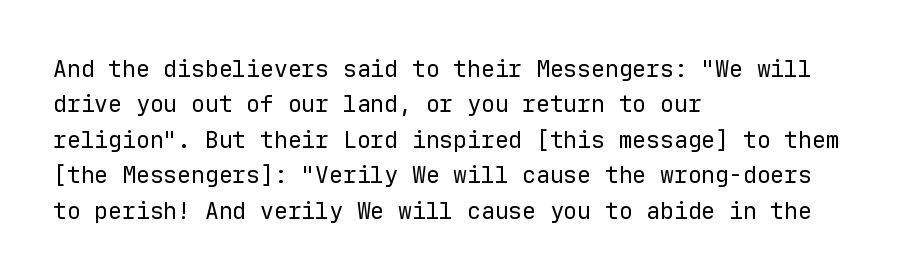
Q: Is the text bold? A: No.
Q: Is the text italic (slanted)? A: No, it is upright.
Q: Is the text underlined? A: No.
Q: How is the paragraph aligned? A: Left-aligned.
Q: Is the spacing between letters normal or unusually wide? A: Normal.
Q: Is the spacing between lines tight, normal or loose? A: Normal.
